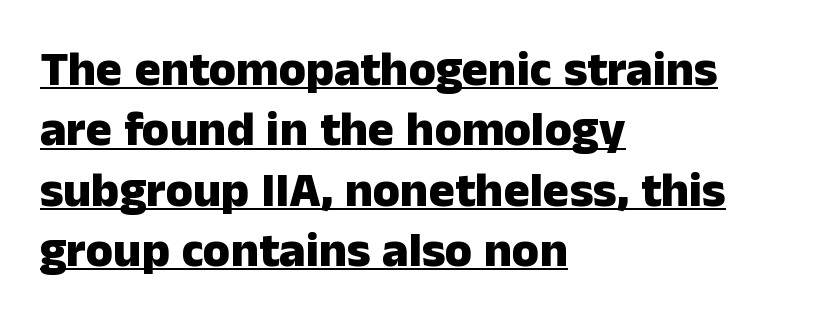
A typographer would call this underscored text. Is this a fixed-width face? No — the glyphs have proportional, varying widths. The rendering anchors every line to the left-hand side. The passage shown has conventional tracking throughout. The passage shown is typeset with a sans-serif family.
